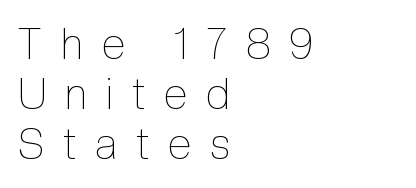
Q: Is the text bold? A: No.
Q: Is the text italic (slanted)? A: No, it is upright.
Q: Is the text underlined? A: No.
Q: How is the paragraph aligned? A: Left-aligned.
Q: Is the spacing between letters normal or unusually wide? A: Unusually wide.
Q: Width (condensed, normal, or wide)? A: Condensed.
Q: x-height? A: Medium.
Q: Monospaced? A: No.
